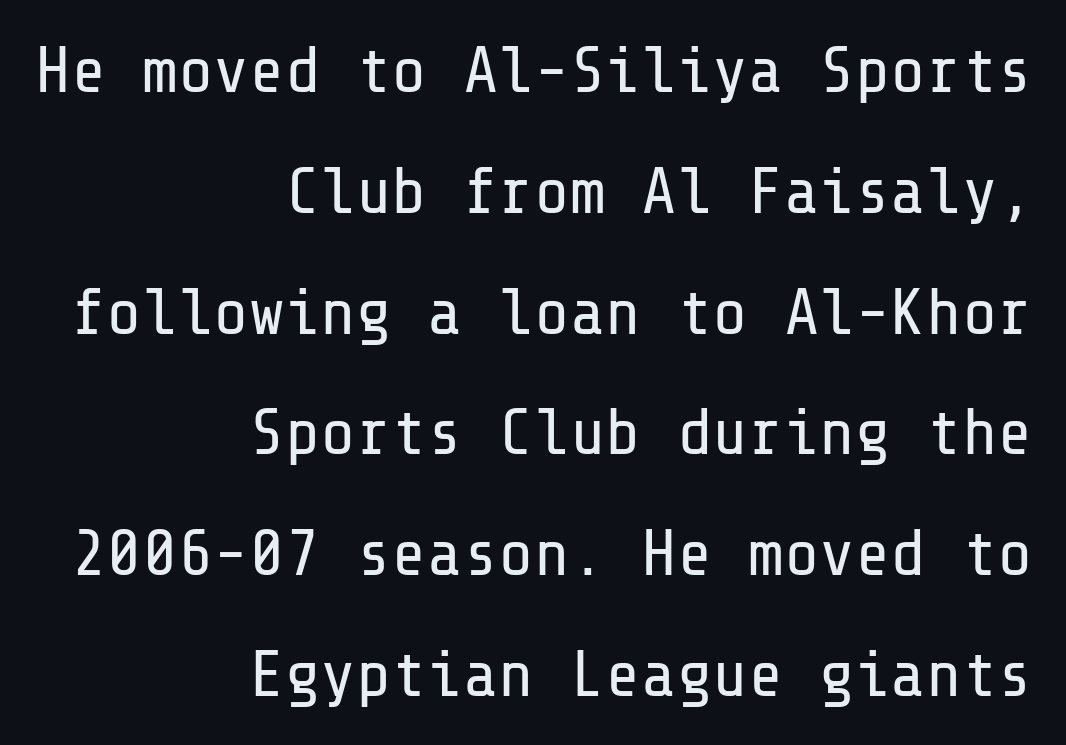
Q: Is the text bold? A: No.
Q: Is the text italic (slanted)? A: No, it is upright.
Q: Is the typeface a serif or a sans-serif typeface? A: Sans-serif.
Q: Is the text underlined? A: No.
Q: How is the paragraph aligned? A: Right-aligned.
Q: Is the spacing between letters normal or unusually wide? A: Normal.
Q: Width (condensed, normal, or wide)? A: Normal.
Q: Stroke contrast? A: Low.
Q: x-height? A: Medium.
